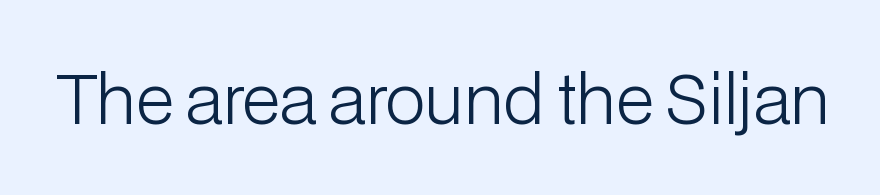
Q: Is the text bold? A: No.
Q: Is the text italic (slanted)? A: No, it is upright.
Q: Is the typeface a serif or a sans-serif typeface? A: Sans-serif.
Q: Is the text underlined? A: No.
Q: Is the spacing between letters normal or unusually wide? A: Normal.
Q: Width (condensed, normal, or wide)? A: Normal.
Q: Stroke contrast? A: Low.
Q: x-height? A: Medium.
Q: Monospaced? A: No.
